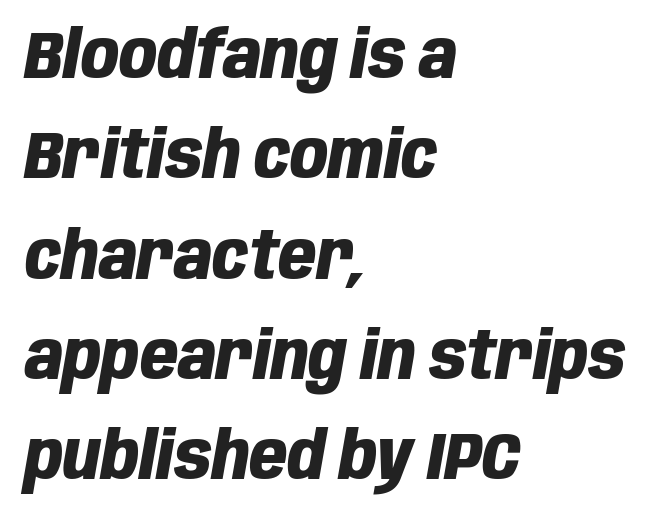
The image shows 66 px heavy, condensed type, italic (leaning right); set left-aligned, normal line spacing (1.52x), normal letter spacing, not underlined; low stroke contrast and a large x-height.
